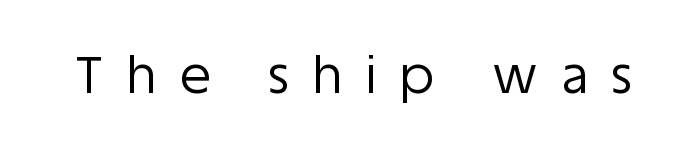
Honestly, the letter spacing is so wide it's the main thing you notice. Observe the absence of serifs on each vertical stroke in this sample. Bare-footed words on every line. The weight would be labelled regular, book, light, or lighter still.
